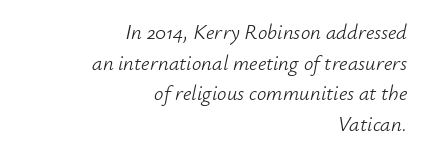
The image shows 21 px text type, italic (leaning right); set right-aligned, normal line spacing (1.46x), normal letter spacing, not underlined.
